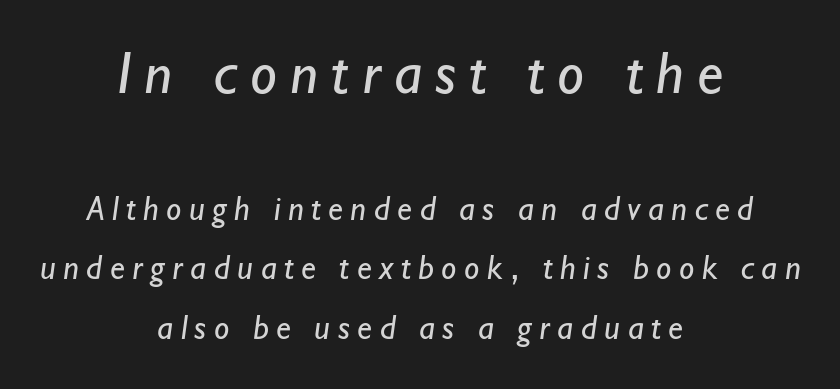
{"serif": "no", "bold": "no", "weight": "regular", "width": "normal", "stroke_contrast": "low", "x_height": "small", "monospaced": "no", "underline": "no", "align": "center", "line_spacing_ratio": 1.76, "letter_spacing": "wide", "letter_spacing_em": 0.22, "larger_block": "first", "size_ratio": 1.76, "glyph_px": 60}
